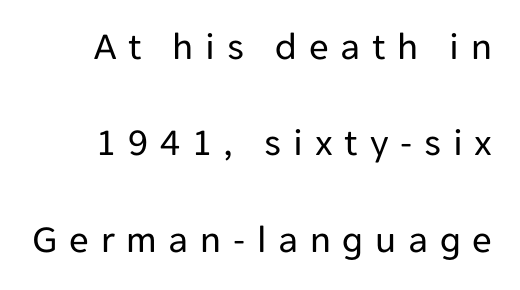
The image shows 39 px regular-weight sans-serif type, upright; set loose line spacing (2.47x), unusually wide letter spacing (+0.3 em), not underlined; low stroke contrast and a medium x-height.
